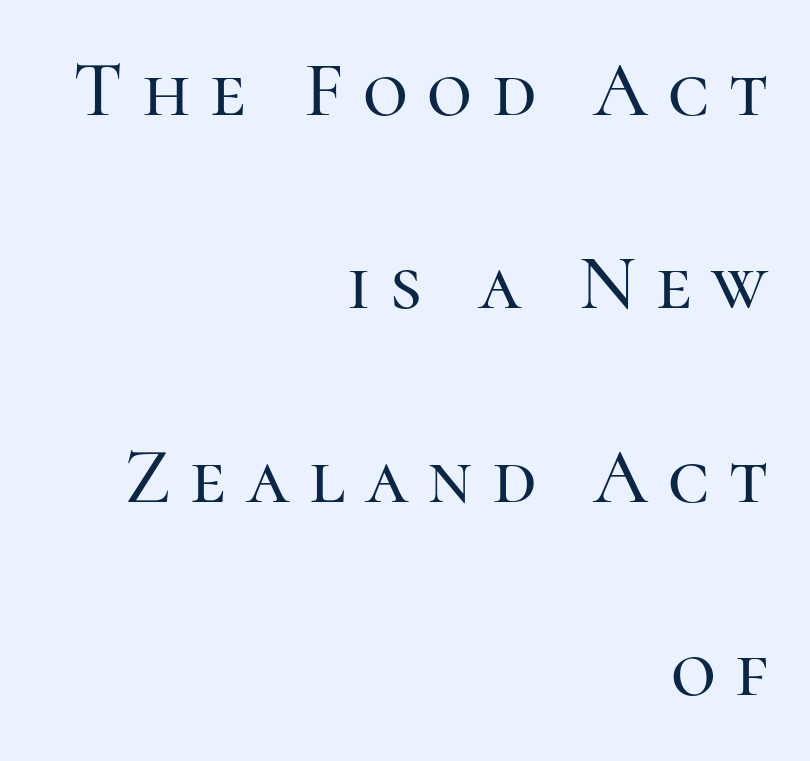
Q: Is the text italic (slanted)? A: No, it is upright.
Q: Is the typeface a serif or a sans-serif typeface? A: Serif.
Q: Is the text underlined? A: No.
Q: How is the paragraph aligned? A: Right-aligned.
Q: Is the spacing between letters normal or unusually wide? A: Unusually wide.
Q: Is the spacing between lines tight, normal or loose? A: Loose.
Q: Width (condensed, normal, or wide)? A: Normal.
Q: Stroke contrast? A: High.
Q: x-height? A: Medium.
Q: Monospaced? A: No.
